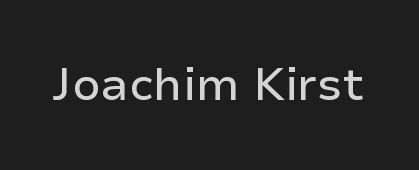
Nope, not italic — everything's standing straight. There is no visible air inserted between adjacent glyphs. A typesetter would label this face a sans. This rendering features lettering with no underline.
